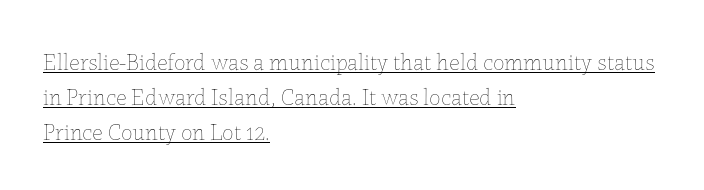
Q: Is the text bold? A: No.
Q: Is the text italic (slanted)? A: No, it is upright.
Q: Is the text underlined? A: Yes.
Q: How is the paragraph aligned? A: Left-aligned.
Q: Is the spacing between letters normal or unusually wide? A: Normal.
Q: Is the spacing between lines tight, normal or loose? A: Normal.
